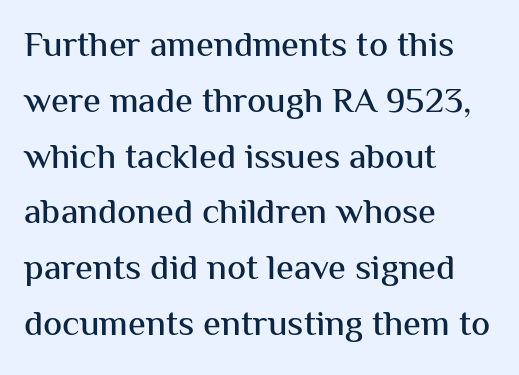
The image shows 36 px sans-serif type, upright; set left-aligned, normal line spacing (1.55x), normal letter spacing, not underlined; medium stroke contrast and a medium x-height.
